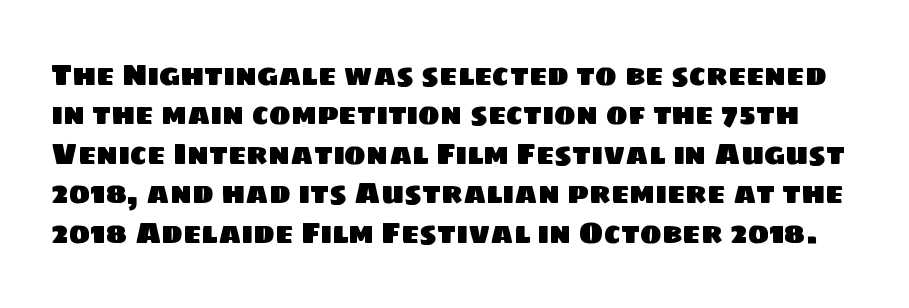
A normal amount of white space separates one row of letters from the next. A sans-serif font was chosen for this passage. The gaps between neighbouring characters are ordinary and unremarkable. Proportional: the letters do not fall into vertical columns. Has an underline been added? It has not.
